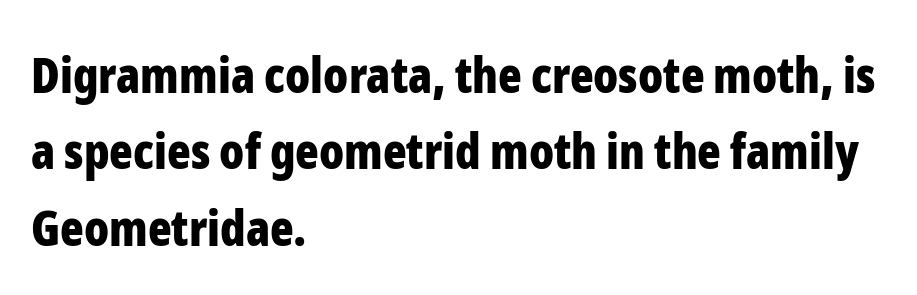
Each line starts at the same left margin while the right side varies. The block of text has a typical density, with ordinary space between rows. Words float on clear page, feet unadorned. Italic: no, the glyphs are upright roman. Font category for this specimen: sans-serif.
